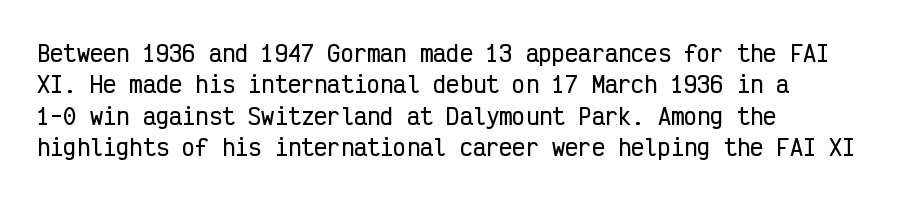
{"italic": "no", "underline": "no", "align": "left", "line_spacing": "normal", "line_spacing_ratio": 1.43, "letter_spacing": "normal", "letter_spacing_em": 0.0, "glyph_px": 22}
